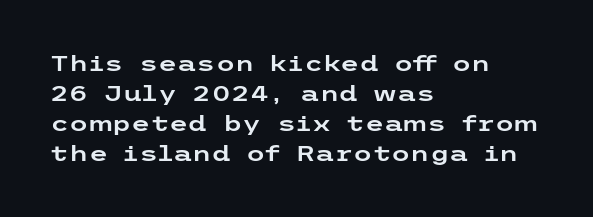
The image shows 22 px text type, upright; set left-aligned, normal line spacing (1.37x), normal letter spacing, not underlined.
